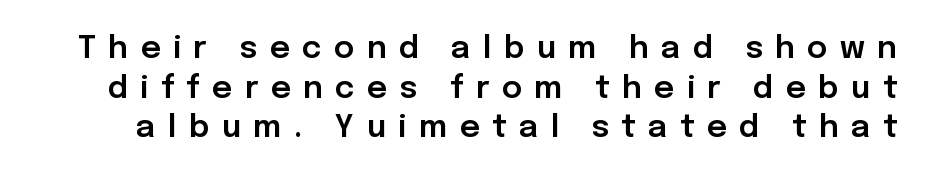
Q: Is the text italic (slanted)? A: No, it is upright.
Q: Is the typeface a serif or a sans-serif typeface? A: Sans-serif.
Q: Is the text underlined? A: No.
Q: Is the spacing between letters normal or unusually wide? A: Unusually wide.
Q: Is the spacing between lines tight, normal or loose? A: Normal.
Q: Width (condensed, normal, or wide)? A: Normal.
Q: Stroke contrast? A: Low.
Q: x-height? A: Medium.
Q: Monospaced? A: No.
